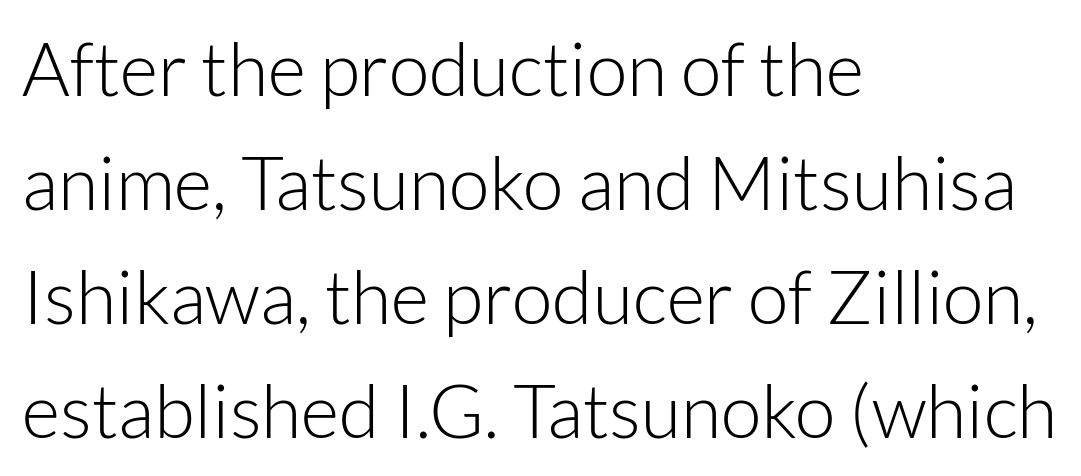
{"serif": "no", "italic": "no", "bold": "no", "weight": "light", "width": "normal", "stroke_contrast": "low", "x_height": "medium", "monospaced": "no", "underline": "no", "align": "left", "line_spacing": "normal", "line_spacing_ratio": 1.54, "letter_spacing": "normal", "letter_spacing_em": 0.0, "glyph_px": 74}
